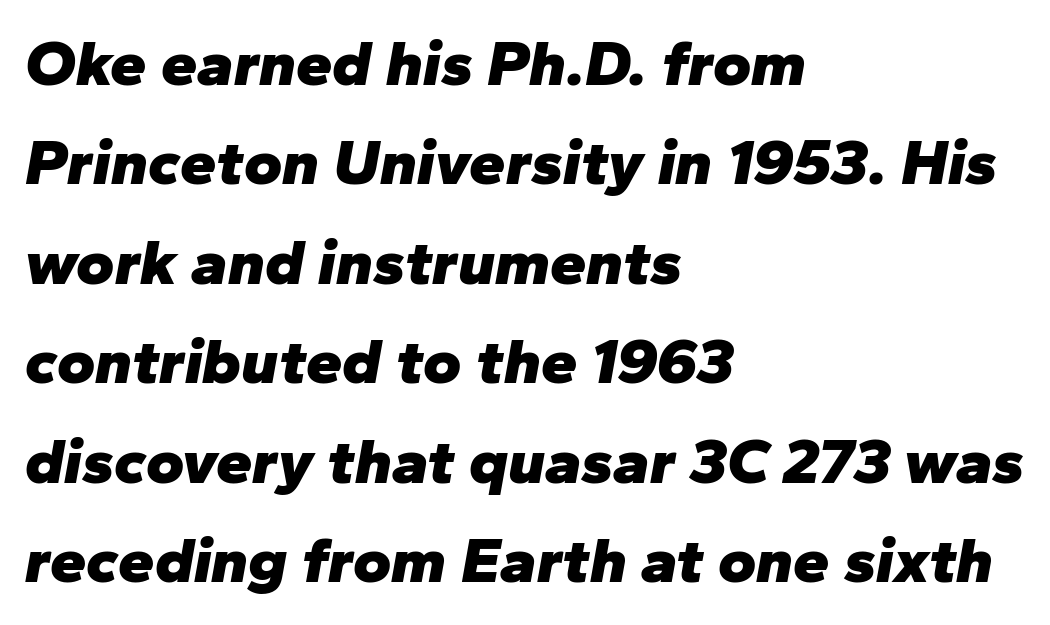
The rendering uses a moderate line-height, typical for paragraphs. Here the designer chose a conventional face with non-uniform glyph widths. Visually the block forms a straight wall on the left and a jagged coastline on the right. In terms of weight, the rendering is a true, heavy bold. Anything drawn beneath the words? Only blank space. The specimen reads as italic at a glance.
